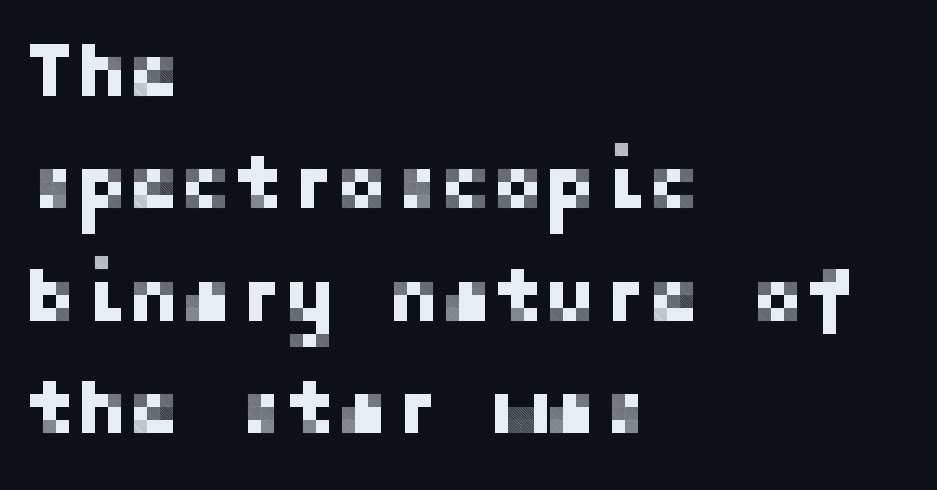
{"serif": "no", "italic": "no", "width": "normal", "stroke_contrast": "low", "x_height": "medium", "underline": "no", "align": "left", "line_spacing": "normal", "line_spacing_ratio": 1.44, "letter_spacing": "normal", "letter_spacing_em": 0.0, "glyph_px": 78}
